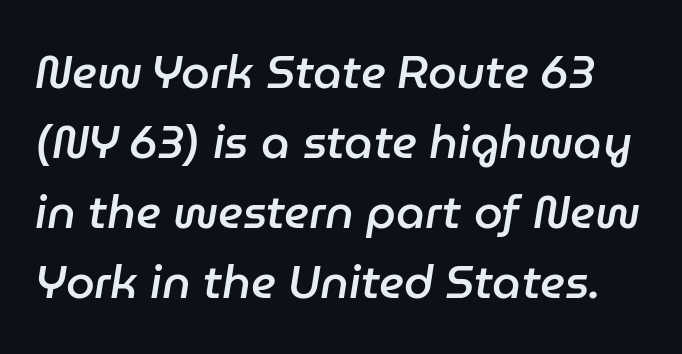
{"italic": "yes", "lean": "right", "slant_degrees": 9, "bold": "semi", "weight": "semibold", "width": "normal", "stroke_contrast": "low", "x_height": "medium", "monospaced": "no", "underline": "no", "line_spacing": "normal", "line_spacing_ratio": 1.52, "letter_spacing": "normal", "letter_spacing_em": 0.0, "glyph_px": 46}
